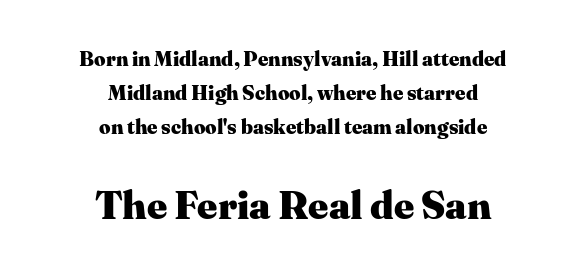
Q: Is the text bold? A: Yes.
Q: Is the text italic (slanted)? A: No, it is upright.
Q: Is the typeface a serif or a sans-serif typeface? A: Serif.
Q: Is the text underlined? A: No.
Q: How is the paragraph aligned? A: Centered.
Q: Is the spacing between letters normal or unusually wide? A: Normal.
Q: Which block of text is set in a larger size, the first (top) or the second (bottom)? A: The second (bottom) one.
Q: Width (condensed, normal, or wide)? A: Normal.
Q: Stroke contrast? A: Medium.
Q: x-height? A: Medium.
Q: Monospaced? A: No.
